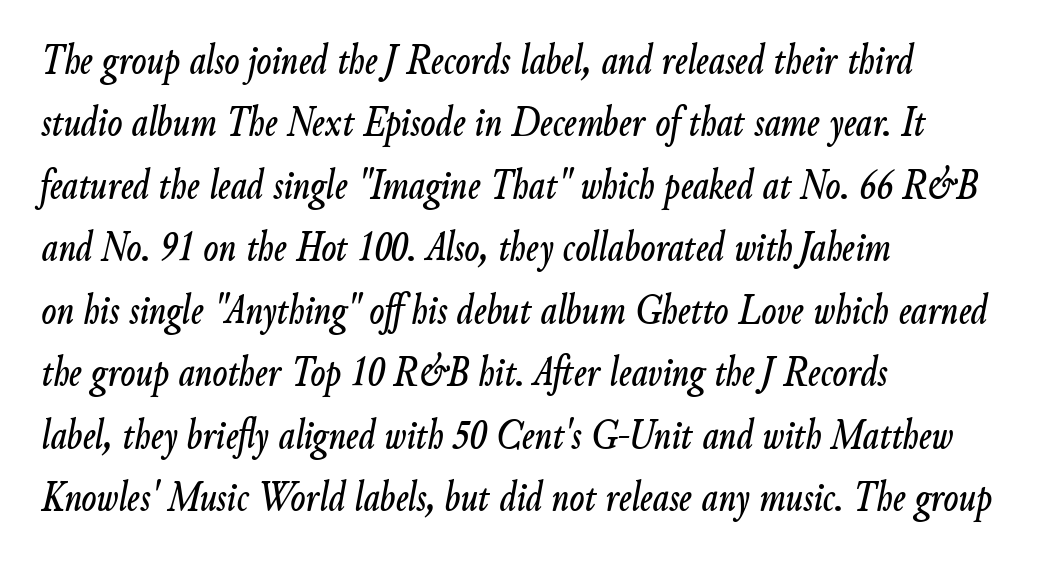
{"italic": "yes", "lean": "right", "slant_degrees": 9, "width": "condensed", "stroke_contrast": "low", "x_height": "small", "monospaced": "no", "underline": "no", "align": "left", "line_spacing": "normal", "line_spacing_ratio": 1.42, "letter_spacing": "normal", "letter_spacing_em": 0.0, "glyph_px": 44}
